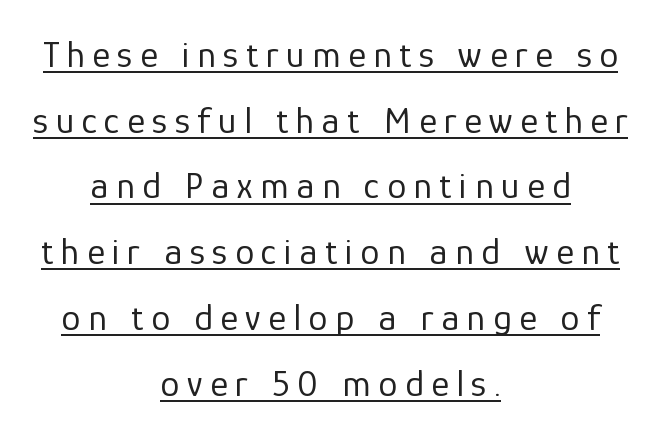
Quick note: underline on. Font category for this specimen: sans-serif. Words appear elongated and porous because spacing is wide. Quick note: not italic, upright. Each letter keeps its own natural width here, so spacing adapts to shape.
